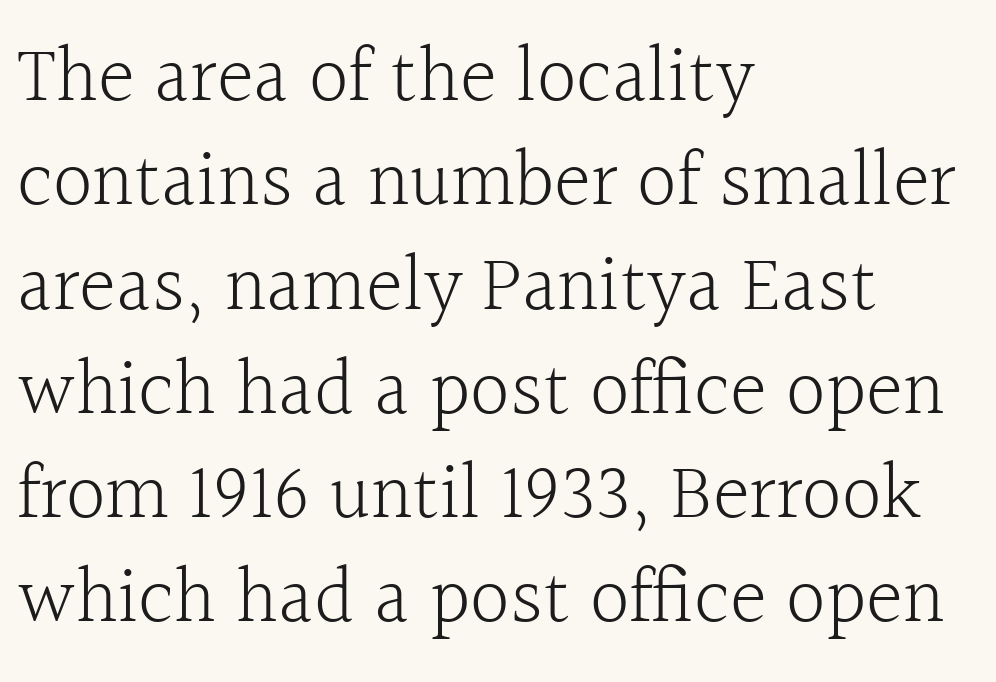
The image shows 79 px light serif type, upright; set left-aligned, normal line spacing (1.32x), normal letter spacing, not underlined; a medium x-height.
